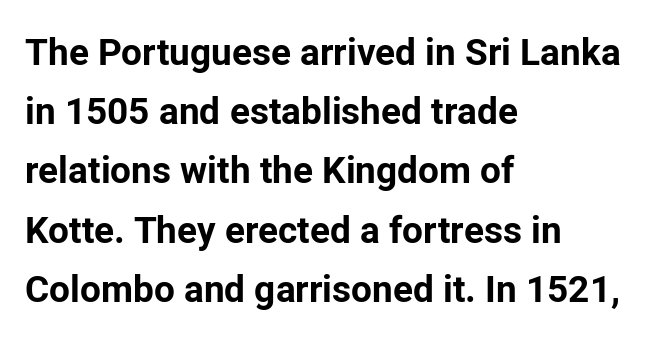
Each new line begins a customary step beneath the previous one. The text block is weighted toward the left margin, trailing off unevenly rightward. Beneath every word, the page is bare. The rendering uses a bold face; every stroke is thick and dark. There is no visible air inserted between adjacent glyphs. Quick note: not italic, upright.
